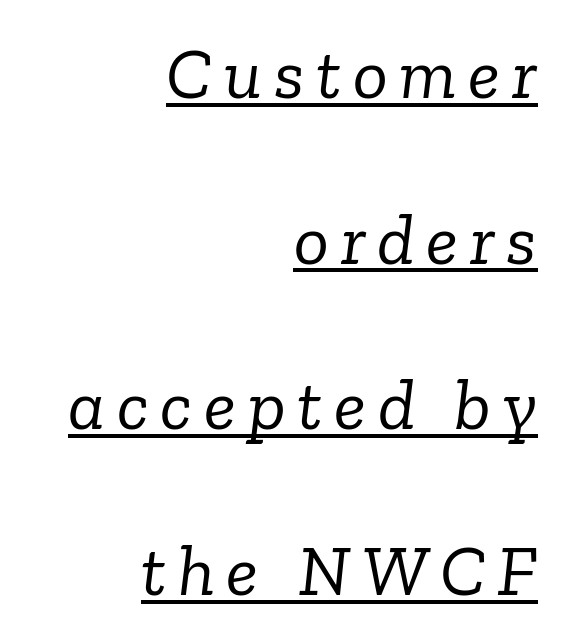
The strokes are not fattened; the text isn't bold. What's the leading like? Stretched, with rows far apart. These characters rest on top of a visible drawn line. The rendering shows small feet on the letterforms — a serif design. You could not count columns in this text — the font is proportionally spaced.
